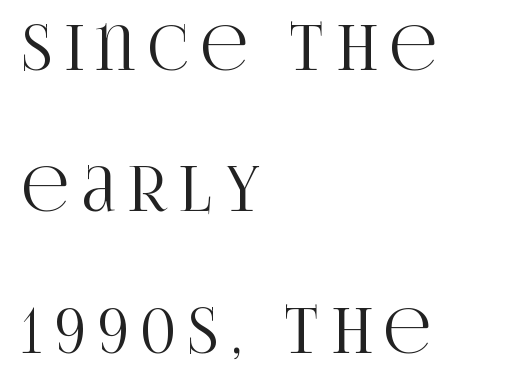
Q: Is the text italic (slanted)? A: No, it is upright.
Q: Is the typeface a serif or a sans-serif typeface? A: Serif.
Q: Is the text underlined? A: No.
Q: How is the paragraph aligned? A: Left-aligned.
Q: Is the spacing between letters normal or unusually wide? A: Unusually wide.
Q: Is the spacing between lines tight, normal or loose? A: Loose.
Q: Width (condensed, normal, or wide)? A: Condensed.
Q: Stroke contrast? A: High.
Q: x-height? A: Large.
Q: Monospaced? A: No.
